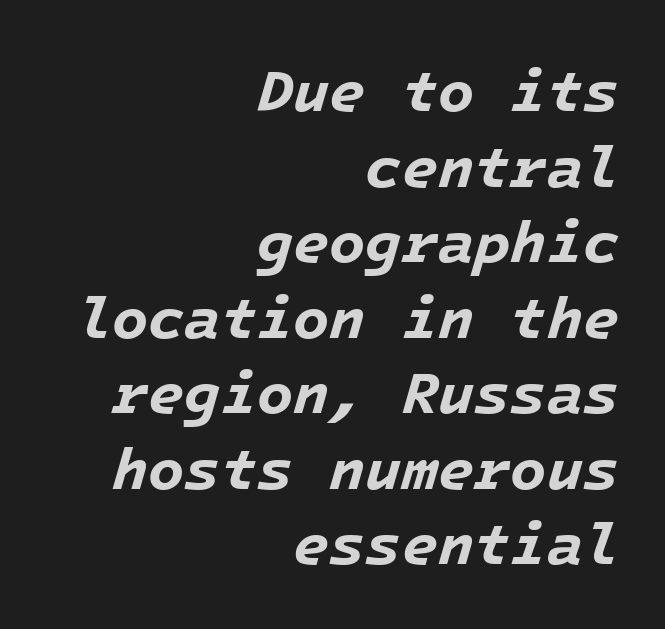
{"italic": "yes", "lean": "right", "slant_degrees": 16, "bold": "yes", "weight": "bold", "width": "normal", "stroke_contrast": "low", "x_height": "medium", "underline": "no", "align": "right", "line_spacing": "normal", "line_spacing_ratio": 1.28, "letter_spacing": "normal", "letter_spacing_em": 0.0, "glyph_px": 59}
